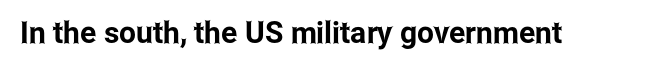
Q: Is the text italic (slanted)? A: No, it is upright.
Q: Is the typeface a serif or a sans-serif typeface? A: Sans-serif.
Q: Is the text underlined? A: No.
Q: Is the spacing between letters normal or unusually wide? A: Normal.
Q: Width (condensed, normal, or wide)? A: Condensed.
Q: Stroke contrast? A: Low.
Q: x-height? A: Medium.
Q: Monospaced? A: No.
